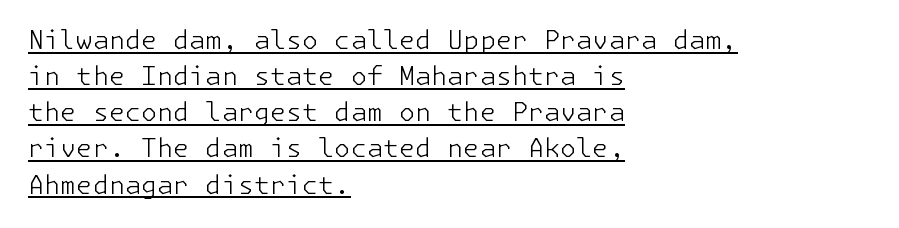
The image shows 26 px text type, upright; set left-aligned, normal line spacing (1.39x), normal letter spacing, underlined.
